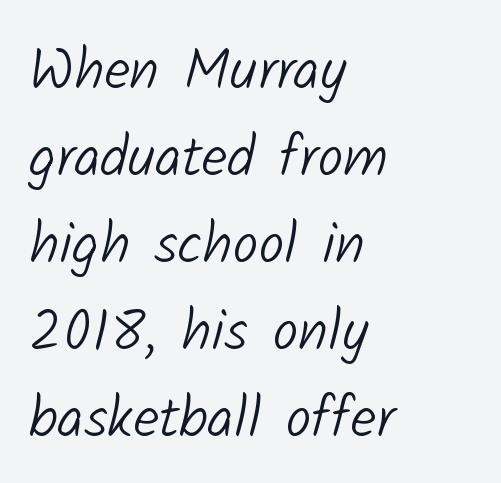
Anything drawn beneath the words? Only blank space. Proportional: the letters do not fall into vertical columns. Stroke thickness stays within the range of a standard reading face or lighter. You could call the tracking neutral — neither tight nor loose. The rendering anchors every line to the left-hand side.
